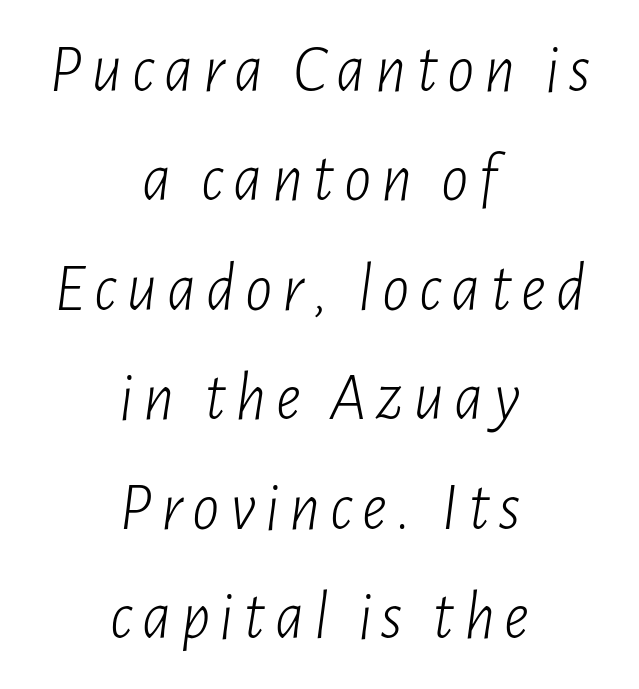
Q: Is the text bold? A: No.
Q: Is the text italic (slanted)? A: Yes, it leans right by about 7 degrees.
Q: Is the text underlined? A: No.
Q: How is the paragraph aligned? A: Centered.
Q: Is the spacing between lines tight, normal or loose? A: Normal.
Q: Width (condensed, normal, or wide)? A: Condensed.
Q: Stroke contrast? A: Low.
Q: x-height? A: Medium.
Q: Monospaced? A: No.
